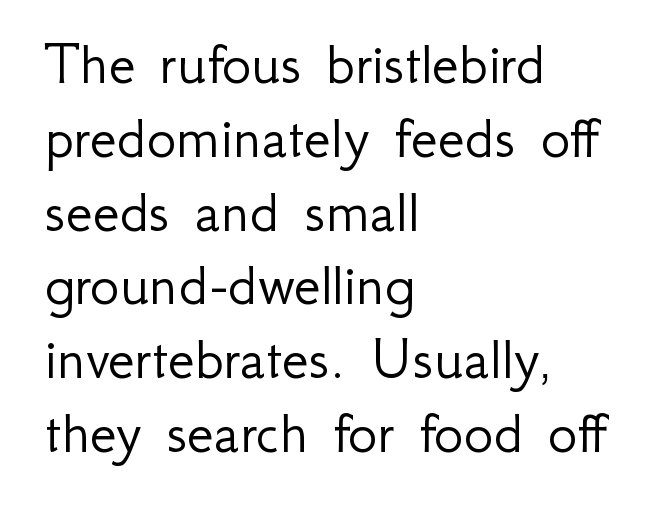
Q: Is the text bold? A: No.
Q: Is the text italic (slanted)? A: No, it is upright.
Q: Is the typeface a serif or a sans-serif typeface? A: Sans-serif.
Q: Is the text underlined? A: No.
Q: How is the paragraph aligned? A: Left-aligned.
Q: Is the spacing between letters normal or unusually wide? A: Normal.
Q: Width (condensed, normal, or wide)? A: Normal.
Q: Stroke contrast? A: Low.
Q: x-height? A: Small.
Q: Monospaced? A: No.
